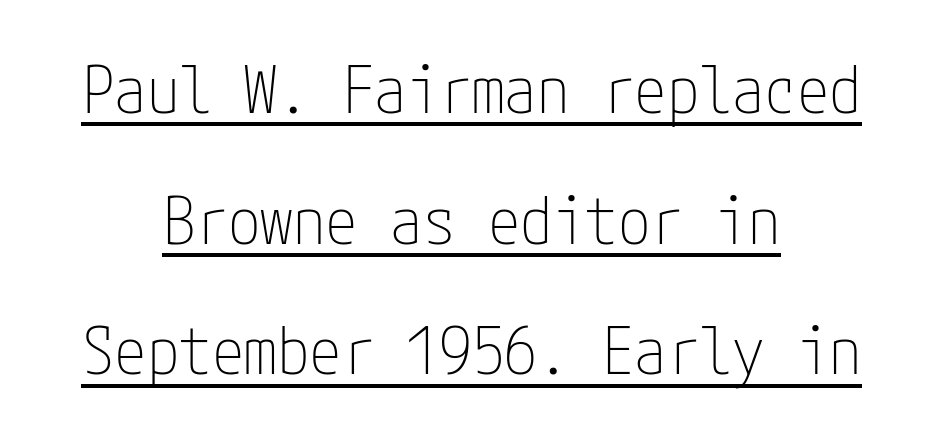
The image shows 65 px thin, condensed sans-serif type, upright; set centered, loose line spacing (2.01x), normal letter spacing, underlined; low stroke contrast and a medium x-height.
